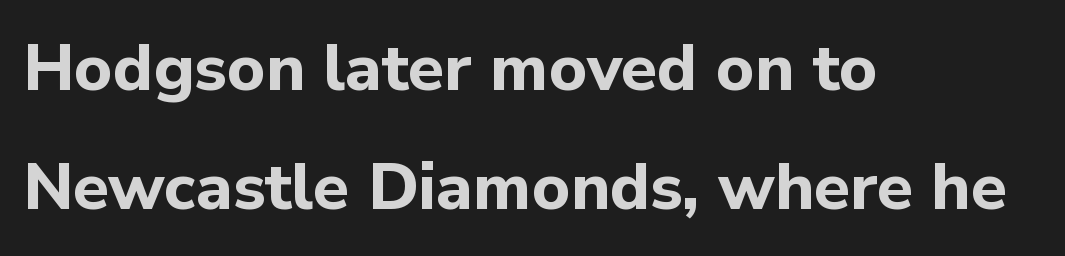
Q: Is the text bold? A: Yes.
Q: Is the text italic (slanted)? A: No, it is upright.
Q: Is the typeface a serif or a sans-serif typeface? A: Sans-serif.
Q: Is the text underlined? A: No.
Q: How is the paragraph aligned? A: Left-aligned.
Q: Is the spacing between letters normal or unusually wide? A: Normal.
Q: Width (condensed, normal, or wide)? A: Normal.
Q: Stroke contrast? A: Low.
Q: x-height? A: Medium.
Q: Monospaced? A: No.
